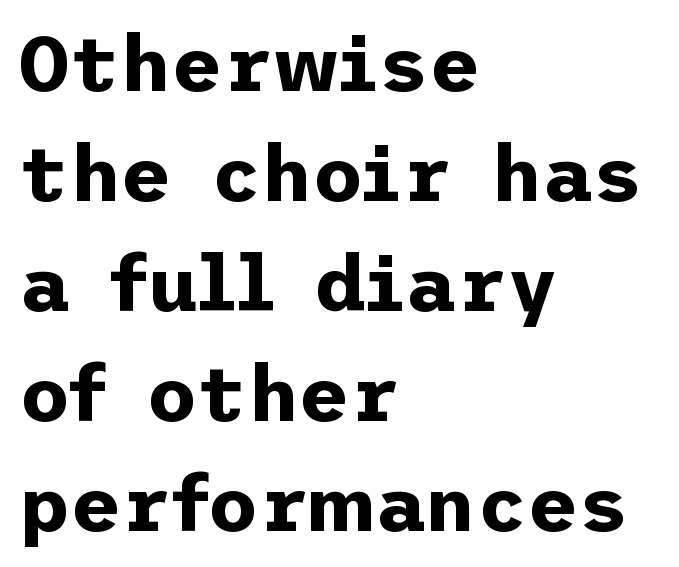
Q: Is the text bold? A: Yes.
Q: Is the text italic (slanted)? A: No, it is upright.
Q: Is the typeface a serif or a sans-serif typeface? A: Sans-serif.
Q: Is the text underlined? A: No.
Q: How is the paragraph aligned? A: Left-aligned.
Q: Is the spacing between letters normal or unusually wide? A: Normal.
Q: Is the spacing between lines tight, normal or loose? A: Normal.
Q: Width (condensed, normal, or wide)? A: Normal.
Q: Stroke contrast? A: Low.
Q: x-height? A: Medium.
